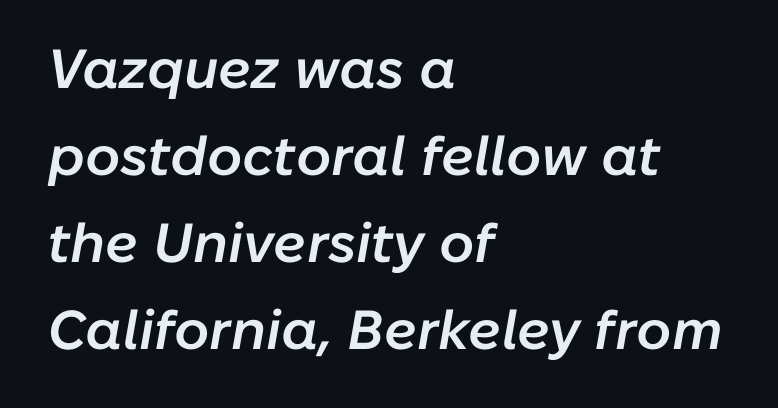
Q: Is the text bold? A: Semi-bold.
Q: Is the text italic (slanted)? A: Yes, it leans right by about 10 degrees.
Q: Is the text underlined? A: No.
Q: How is the paragraph aligned? A: Left-aligned.
Q: Is the spacing between letters normal or unusually wide? A: Normal.
Q: Is the spacing between lines tight, normal or loose? A: Normal.
Q: Width (condensed, normal, or wide)? A: Normal.
Q: Stroke contrast? A: Low.
Q: x-height? A: Medium.
Q: Monospaced? A: No.
